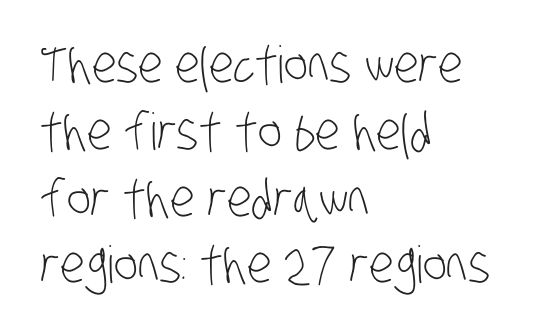
Compared with a typical body face, this is equally light or lighter still. Successive baselines arrive at the customary interval. Visually the block forms a straight wall on the left and a jagged coastline on the right. The letters carry no serifs — their stems end cleanly without finishing strokes.
